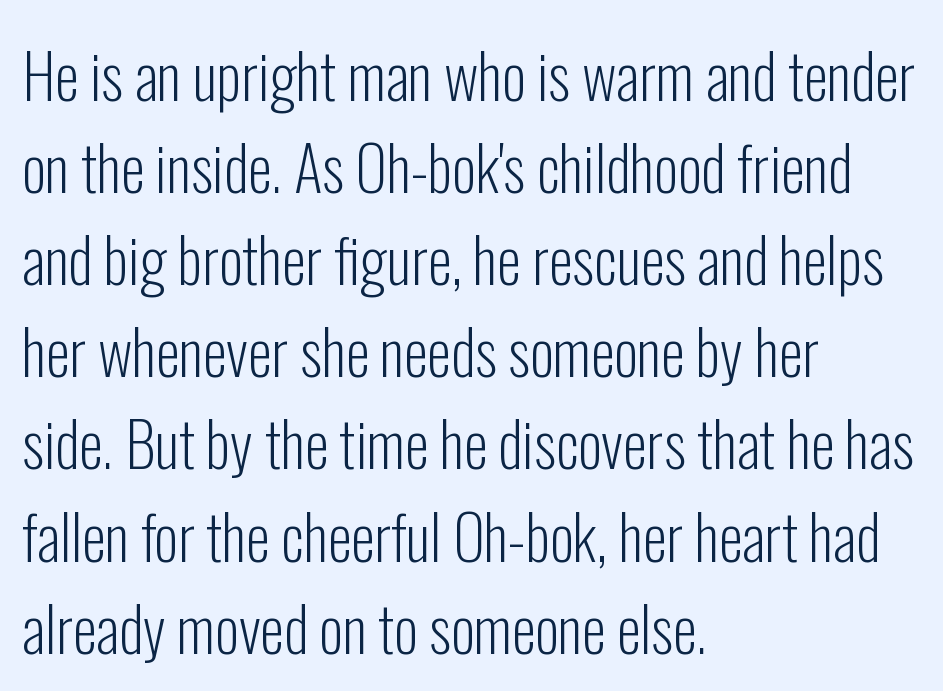
The image shows 61 px light, condensed sans-serif type, upright; set left-aligned, normal line spacing (1.51x), normal letter spacing, not underlined; low stroke contrast and a medium x-height.
